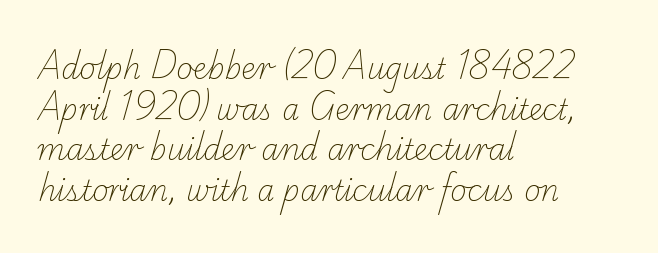
Q: Is the text bold? A: No.
Q: Is the typeface a serif or a sans-serif typeface? A: Serif.
Q: Is the text underlined? A: No.
Q: How is the paragraph aligned? A: Left-aligned.
Q: Is the spacing between letters normal or unusually wide? A: Normal.
Q: Is the spacing between lines tight, normal or loose? A: Normal.
Q: Width (condensed, normal, or wide)? A: Normal.
Q: Stroke contrast? A: Low.
Q: x-height? A: Small.
Q: Monospaced? A: No.
